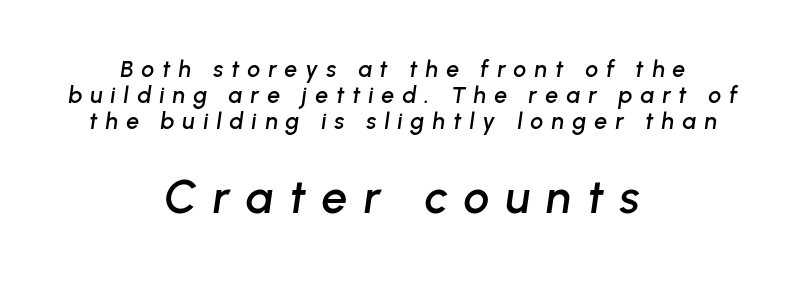
The image shows 46 px text type, italic (leaning right); set centered, tight line spacing (1.12x), unusually wide letter spacing (+0.35 em), not underlined; the second (bottom) block is 2.0x larger; low stroke contrast and a medium x-height.
